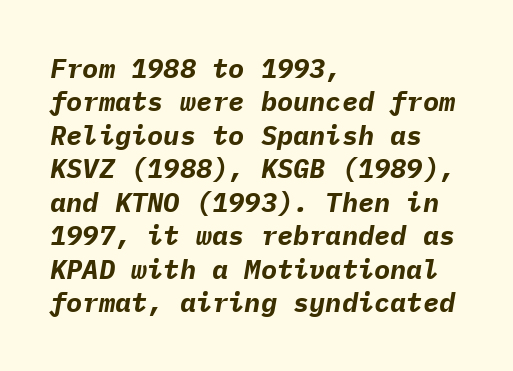
{"italic": "yes", "lean": "right", "slant_degrees": 9, "bold": "yes", "underline": "no", "align": "left", "line_spacing_ratio": 1.24, "letter_spacing": "normal", "letter_spacing_em": 0.0, "glyph_px": 27}
